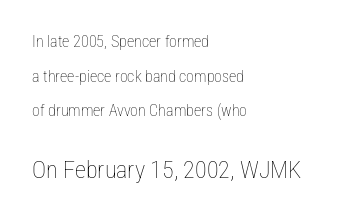
{"italic": "no", "bold": "no", "underline": "no", "align": "left", "line_spacing": "loose", "line_spacing_ratio": 2.17, "letter_spacing": "normal", "letter_spacing_em": 0.0, "larger_block": "second", "size_ratio": 1.5, "glyph_px": 24}
